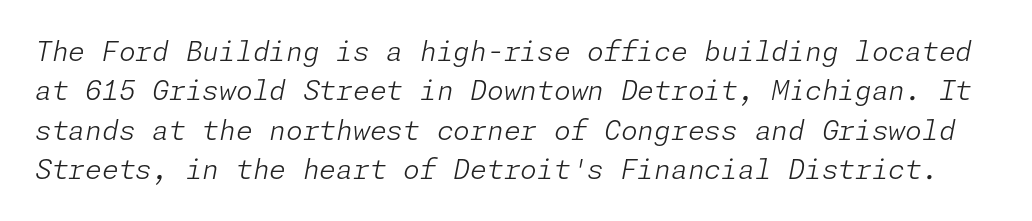
{"italic": "yes", "lean": "right", "slant_degrees": 11, "bold": "no", "underline": "no", "line_spacing": "normal", "line_spacing_ratio": 1.46, "letter_spacing": "normal", "letter_spacing_em": 0.0, "glyph_px": 27}
